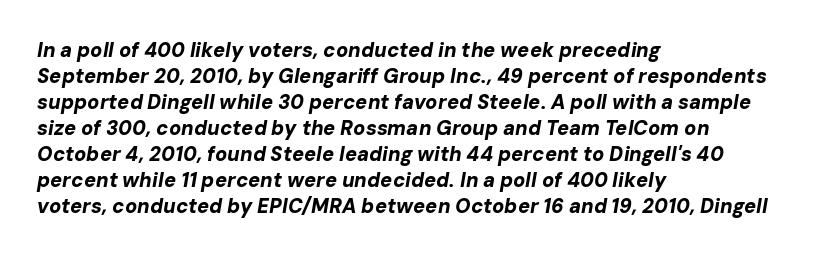
{"italic": "yes", "lean": "right", "slant_degrees": 10, "bold": "yes", "underline": "no", "align": "left", "line_spacing": "normal", "line_spacing_ratio": 1.3, "letter_spacing": "normal", "letter_spacing_em": 0.0, "glyph_px": 20}
